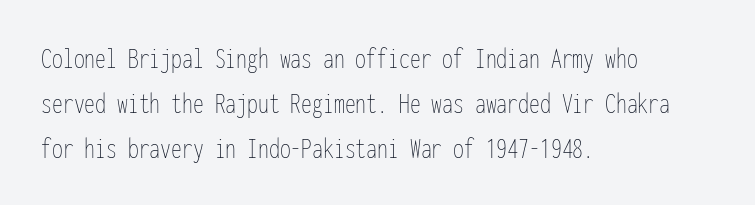
The image shows 31 px thin, condensed type, upright, monospaced; set left-aligned, normal line spacing (1.45x), normal letter spacing, not underlined; low stroke contrast and a medium x-height.
